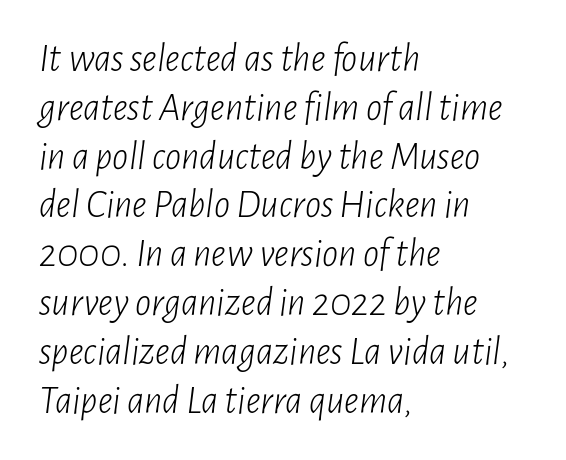
{"italic": "yes", "lean": "right", "slant_degrees": 7, "bold": "no", "weight": "light", "width": "condensed", "stroke_contrast": "low", "x_height": "medium", "monospaced": "no", "underline": "no", "align": "left", "line_spacing_ratio": 1.22, "letter_spacing": "normal", "letter_spacing_em": 0.0, "glyph_px": 40}
